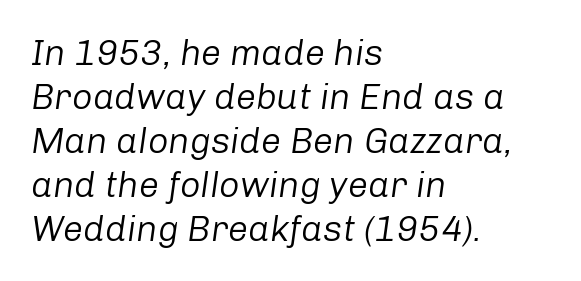
{"italic": "yes", "lean": "right", "slant_degrees": 8, "bold": "no", "weight": "regular", "width": "normal", "stroke_contrast": "low", "x_height": "medium", "monospaced": "no", "underline": "no", "align": "left", "line_spacing_ratio": 1.22, "letter_spacing": "normal", "letter_spacing_em": 0.0, "glyph_px": 36}
